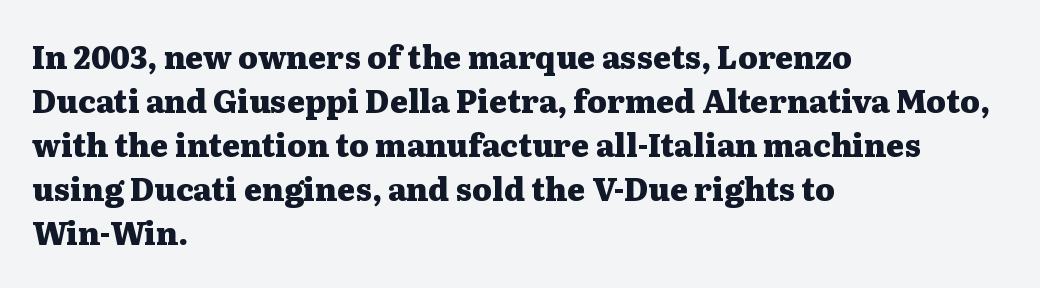
The image shows 31 px heavy, wide serif type, upright; set left-aligned, normal line spacing (1.42x), normal letter spacing, not underlined; medium stroke contrast and a medium x-height.
